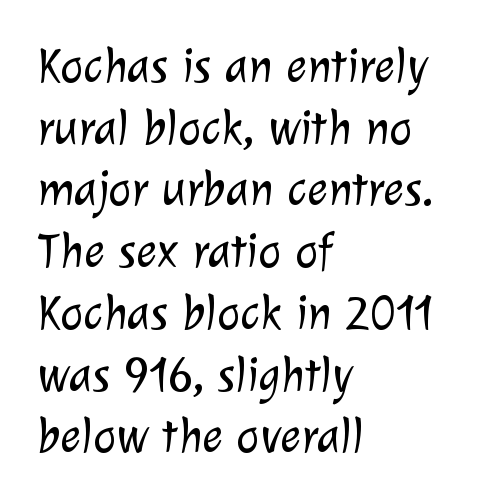
The image shows 49 px light sans-serif type; set left-aligned, normal line spacing (1.26x), normal letter spacing, not underlined; low stroke contrast and a medium x-height.
